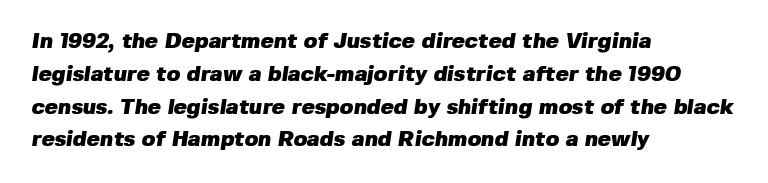
{"bold": "yes", "underline": "no", "align": "left", "line_spacing": "normal", "line_spacing_ratio": 1.49, "letter_spacing": "normal", "letter_spacing_em": 0.0, "glyph_px": 22}
